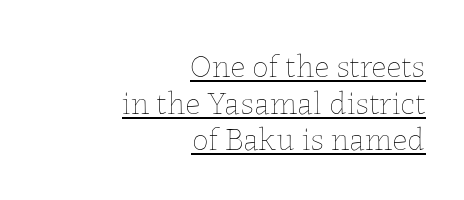
Q: Is the text bold? A: No.
Q: Is the text italic (slanted)? A: No, it is upright.
Q: Is the text underlined? A: Yes.
Q: How is the paragraph aligned? A: Right-aligned.
Q: Is the spacing between letters normal or unusually wide? A: Normal.
Q: Is the spacing between lines tight, normal or loose? A: Tight.
Q: Width (condensed, normal, or wide)? A: Normal.
Q: Stroke contrast? A: Low.
Q: x-height? A: Medium.
Q: Monospaced? A: No.
